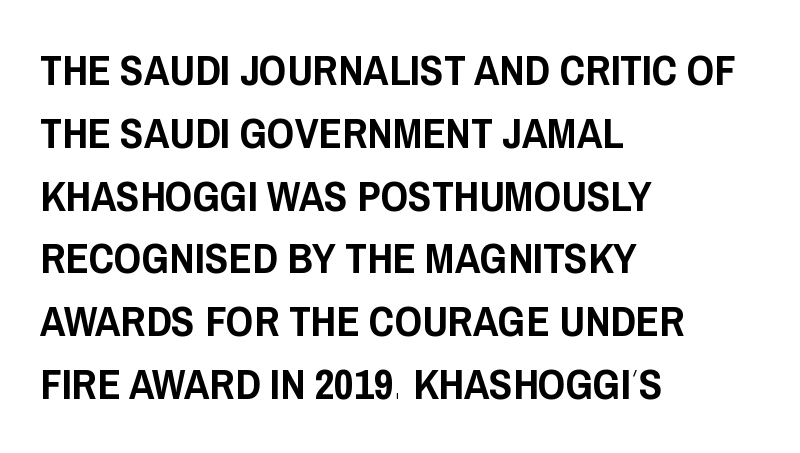
{"serif": "no", "italic": "no", "width": "condensed", "stroke_contrast": "low", "x_height": "large", "monospaced": "no", "underline": "no", "align": "left", "line_spacing": "normal", "line_spacing_ratio": 1.46, "letter_spacing": "normal", "letter_spacing_em": 0.0, "glyph_px": 43}
